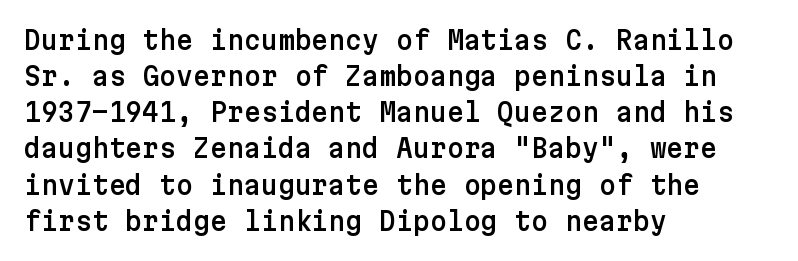
A typesetter would mark this as roman, not italic. Every row of glyphs begins at an identical x-position on the left. Descenders are the only things crossing below the line. Horizontal bands of white between lines are of average thickness.
